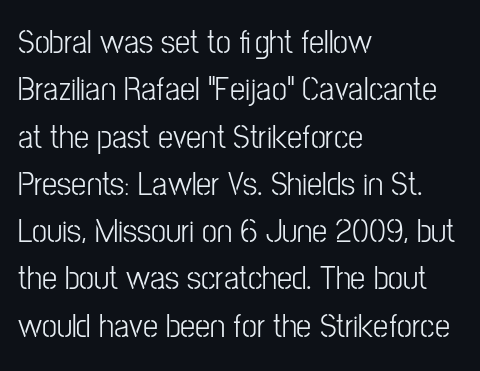
Glyph-to-glyph distance matches everyday printed text. You can tell it's not italic because the verticals are truly vertical. The passage shown stacks its lines at a standard gap. This is sans-serif lettering, the kind often seen on screens and signage.
